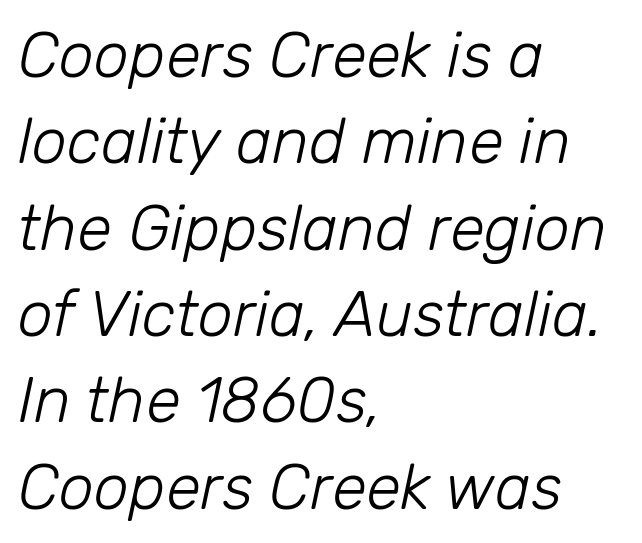
Q: Is the text bold? A: No.
Q: Is the text italic (slanted)? A: Yes, it leans right by about 12 degrees.
Q: Is the text underlined? A: No.
Q: How is the paragraph aligned? A: Left-aligned.
Q: Is the spacing between letters normal or unusually wide? A: Normal.
Q: Is the spacing between lines tight, normal or loose? A: Normal.
Q: Width (condensed, normal, or wide)? A: Normal.
Q: Stroke contrast? A: Low.
Q: x-height? A: Medium.
Q: Monospaced? A: No.
